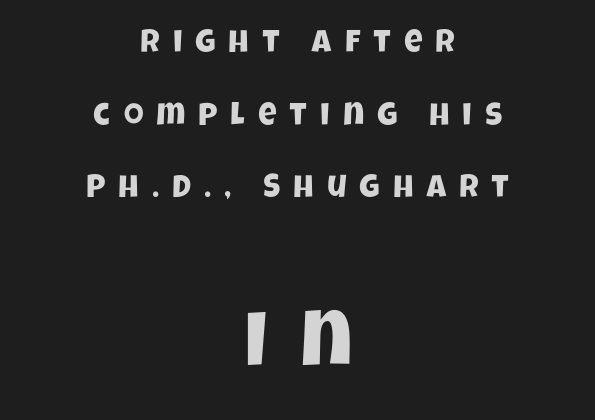
Honestly, the rows look like they've been pulled way apart. What kind of face is this? One without serifs — a sans. This rendering features lettering with no underline. Observe the wide spacing: letters keep a clear distance from each other.
